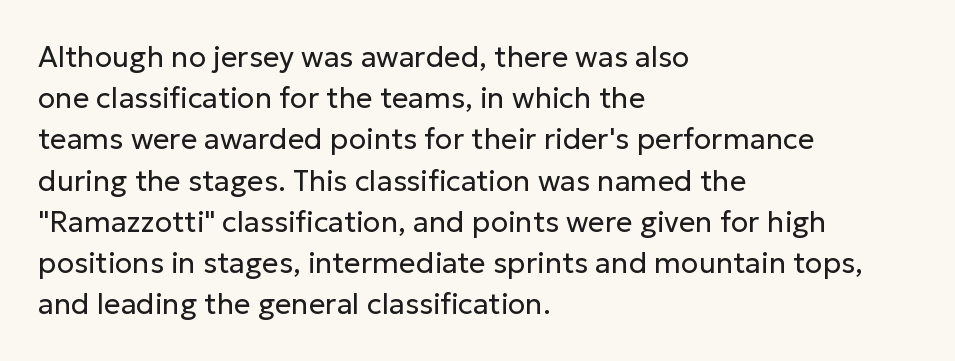
The image shows 29 px regular-weight sans-serif type, upright; set left-aligned, normal line spacing (1.42x), normal letter spacing, not underlined; low stroke contrast and a medium x-height.
